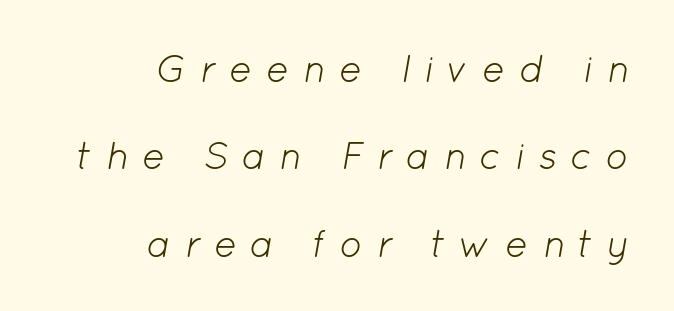
A clean baseline with only descenders dipping below it. No heavy texture on the line: the type isn't bold. The passage shown is typed in a proportional face where columns would drift. Airy leading. Each line ends at the same right margin while the left side varies. Words appear elongated and porous because spacing is wide.
